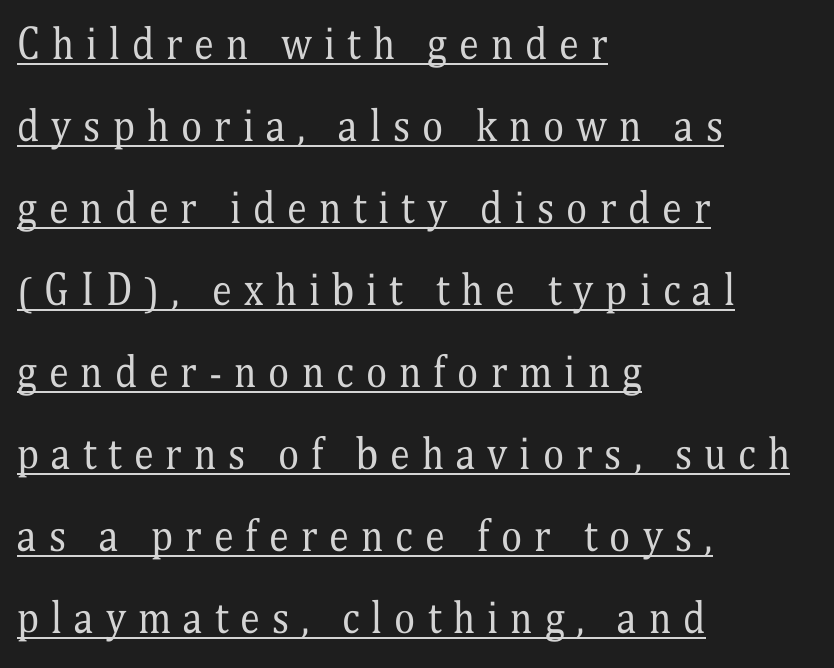
The image shows 40 px regular-weight, condensed serif type, upright; set left-aligned, loose line spacing (2.05x), unusually wide letter spacing (+0.3 em), underlined; medium stroke contrast and a medium x-height.
